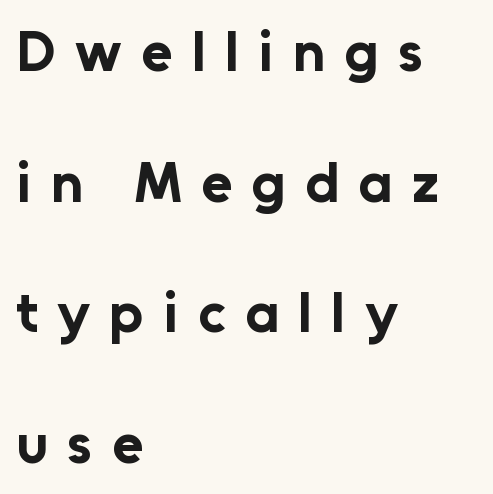
The letters are spread apart with noticeably loose tracking. A student would call this left alignment; a typographer would say flush left, rag right. What weight is shown? A full bold with thick strokes. Posture: vertical. Horizontal bands of white between lines are thick stripes.
